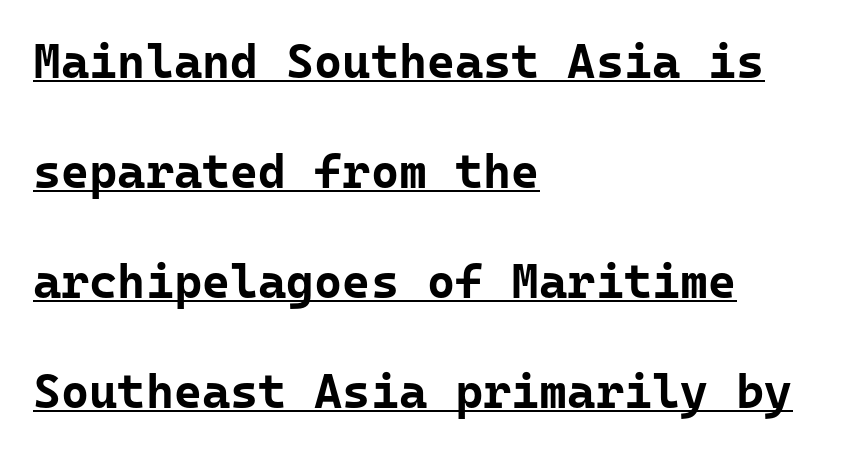
The image shows 48 px bold sans-serif type, upright, monospaced; set left-aligned, loose line spacing (2.29x), normal letter spacing, underlined; low stroke contrast and a medium x-height.
